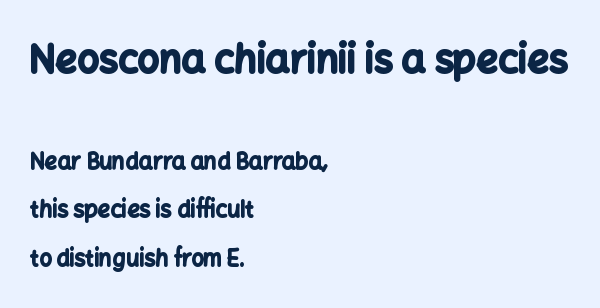
{"serif": "no", "italic": "no", "bold": "yes", "weight": "bold", "width": "normal", "stroke_contrast": "low", "x_height": "medium", "monospaced": "no", "underline": "no", "align": "left", "line_spacing": "loose", "line_spacing_ratio": 2.2, "letter_spacing": "normal", "letter_spacing_em": 0.0, "larger_block": "first", "size_ratio": 1.73, "glyph_px": 38}
